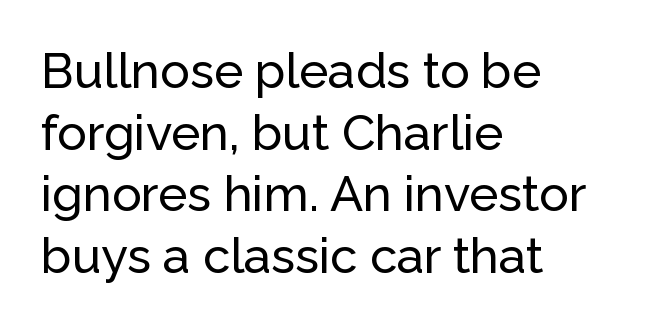
Q: Is the text italic (slanted)? A: No, it is upright.
Q: Is the typeface a serif or a sans-serif typeface? A: Sans-serif.
Q: Is the text underlined? A: No.
Q: How is the paragraph aligned? A: Left-aligned.
Q: Is the spacing between letters normal or unusually wide? A: Normal.
Q: Is the spacing between lines tight, normal or loose? A: Normal.
Q: Width (condensed, normal, or wide)? A: Normal.
Q: Stroke contrast? A: Low.
Q: x-height? A: Medium.
Q: Monospaced? A: No.
